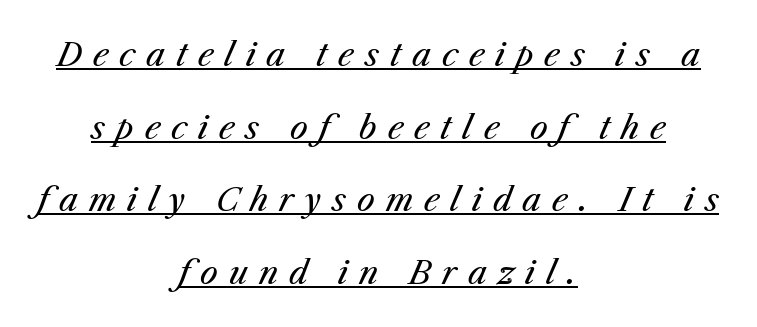
{"italic": "yes", "lean": "right", "slant_degrees": 23, "bold": "no", "weight": "regular", "width": "normal", "stroke_contrast": "medium", "x_height": "medium", "monospaced": "no", "underline": "yes", "align": "center", "line_spacing": "loose", "line_spacing_ratio": 2.27, "letter_spacing": "wide", "letter_spacing_em": 0.34, "glyph_px": 32}
